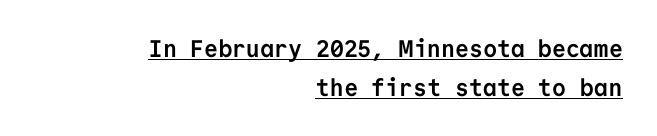
The image shows 24 px bold type, upright; set right-aligned, normal line spacing (1.62x), normal letter spacing, underlined.
